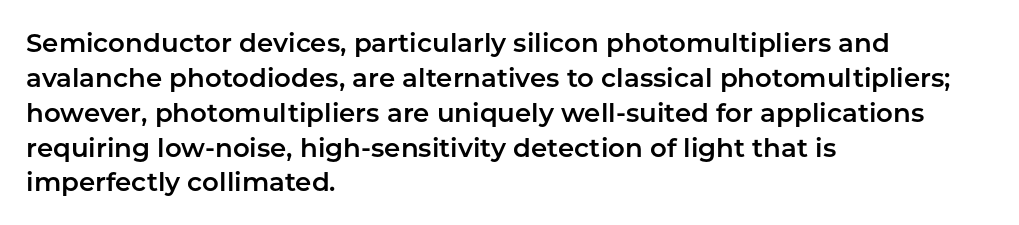
Q: Is the text italic (slanted)? A: No, it is upright.
Q: Is the text underlined? A: No.
Q: How is the paragraph aligned? A: Left-aligned.
Q: Is the spacing between letters normal or unusually wide? A: Normal.
Q: Is the spacing between lines tight, normal or loose? A: Normal.
